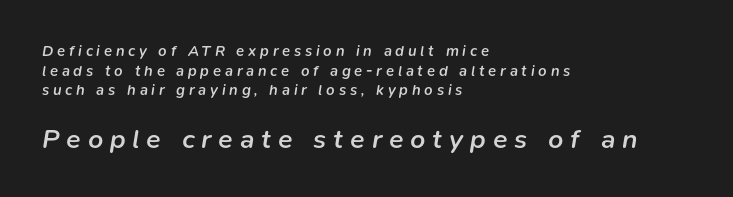
Q: Is the text bold? A: Semi-bold.
Q: Is the text italic (slanted)? A: Yes, it leans right by about 9 degrees.
Q: Is the text underlined? A: No.
Q: How is the paragraph aligned? A: Left-aligned.
Q: Is the spacing between letters normal or unusually wide? A: Unusually wide.
Q: Is the spacing between lines tight, normal or loose? A: Normal.
Q: Which block of text is set in a larger size, the first (top) or the second (bottom)? A: The second (bottom) one.
